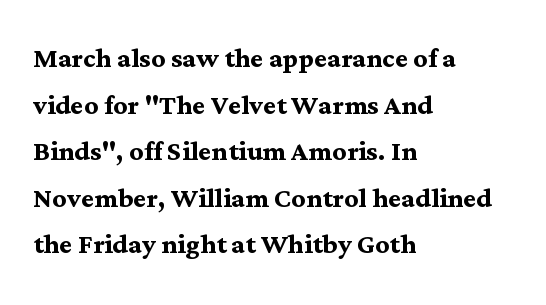
Q: Is the text bold? A: Yes.
Q: Is the text italic (slanted)? A: No, it is upright.
Q: Is the typeface a serif or a sans-serif typeface? A: Serif.
Q: Is the text underlined? A: No.
Q: How is the paragraph aligned? A: Left-aligned.
Q: Is the spacing between letters normal or unusually wide? A: Normal.
Q: Is the spacing between lines tight, normal or loose? A: Normal.
Q: Width (condensed, normal, or wide)? A: Normal.
Q: Stroke contrast? A: Medium.
Q: x-height? A: Medium.
Q: Monospaced? A: No.
